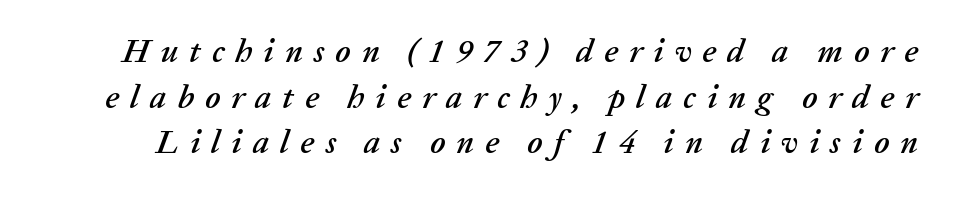
Varying glyph widths throughout — classic text-font behaviour. Whoever set this chose a conventional vertical rhythm. The foot of each line stays bare and open. Rendered with sloped, italic letterforms.
